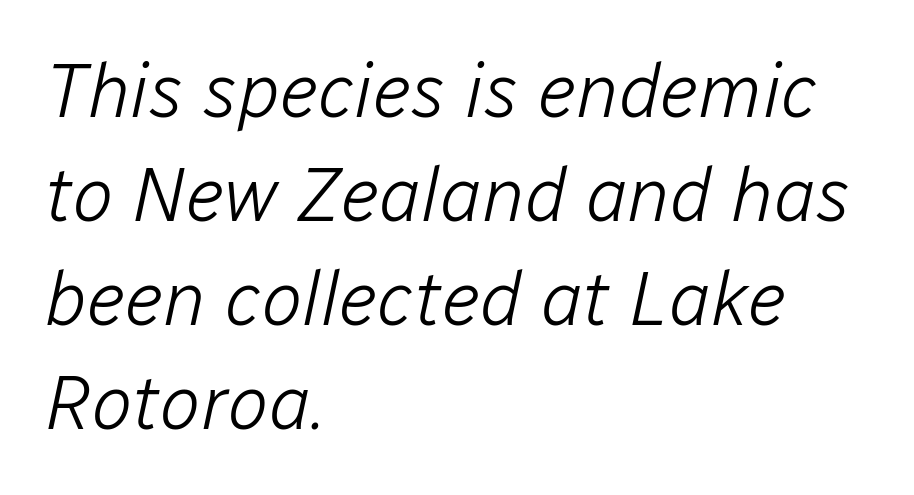
The image shows 76 px light type, italic (leaning right); set left-aligned, normal line spacing (1.37x), normal letter spacing, not underlined; low stroke contrast and a medium x-height.
